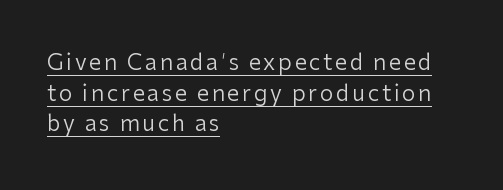
The image shows 22 px text type, upright; set left-aligned, normal line spacing (1.39x), underlined.
